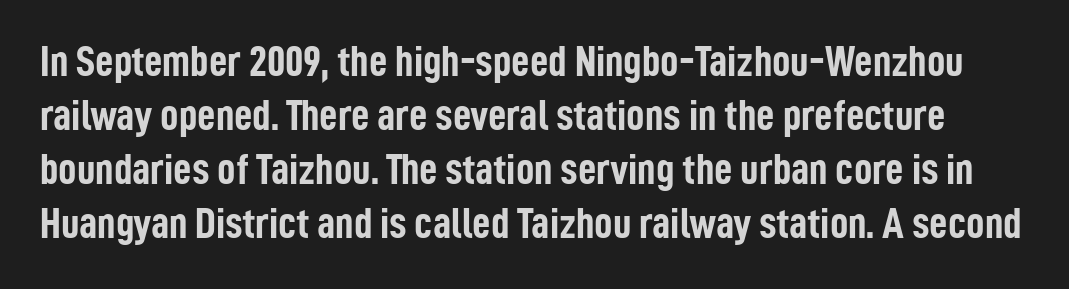
The letters sit at their default tracking, neither squeezed nor spread. Ordinary non-slanted type is in use. The font family rendered here belongs to the sans-serif group. Character widths vary here, with narrow letters taking less room than wide ones. This rendering features lettering with no underline. Each glyph is drawn with heavy, bold strokes.
